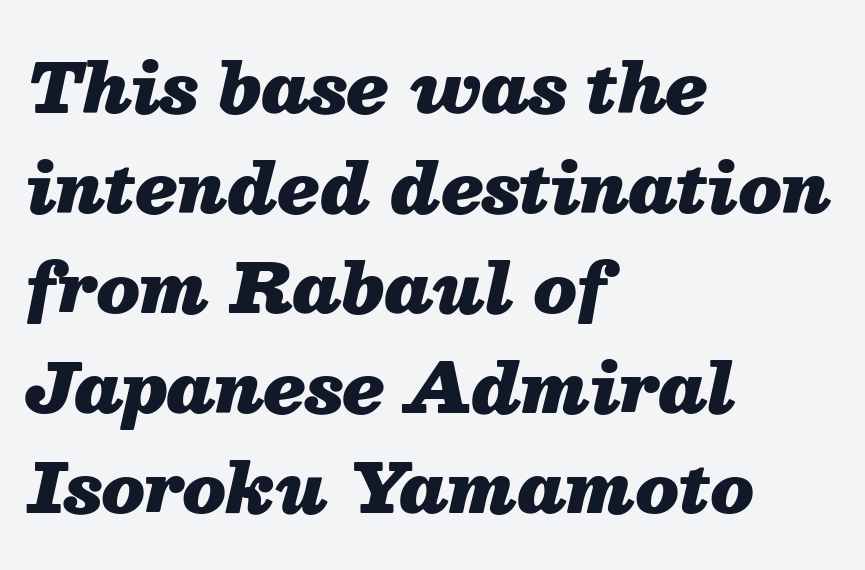
The image shows 68 px heavy type, italic (leaning right); set left-aligned, normal line spacing (1.47x), normal letter spacing, not underlined; medium stroke contrast and a medium x-height.
